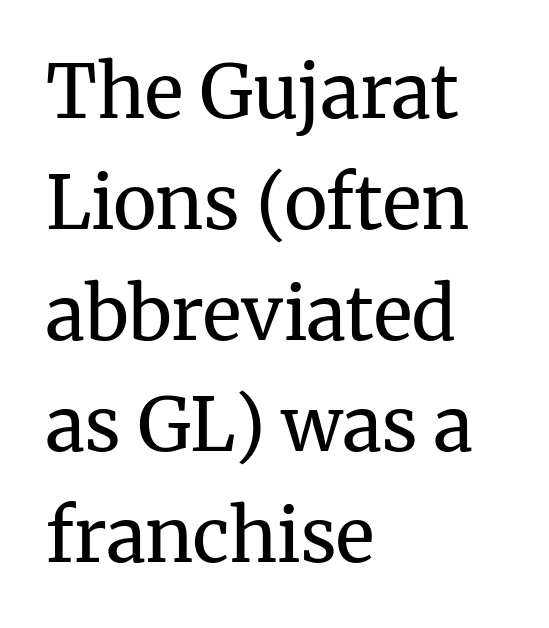
The image shows 73 px regular-weight serif type, upright; set left-aligned, normal line spacing (1.52x), normal letter spacing, not underlined; medium stroke contrast and a medium x-height.
